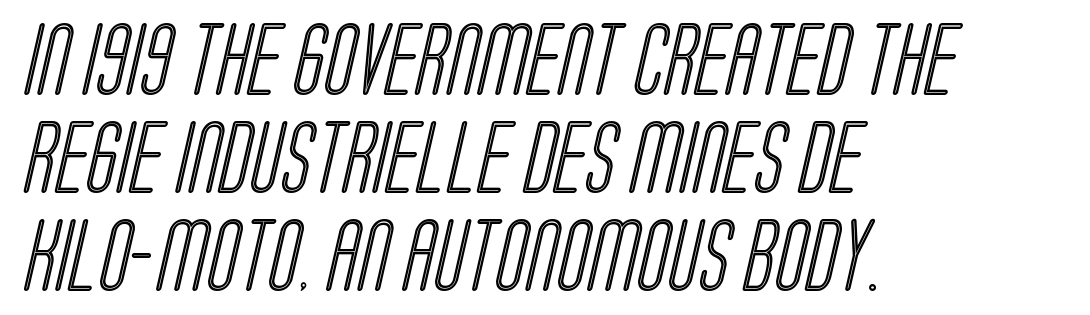
Q: Is the text underlined? A: No.
Q: How is the paragraph aligned? A: Left-aligned.
Q: Is the spacing between letters normal or unusually wide? A: Normal.
Q: Is the spacing between lines tight, normal or loose? A: Normal.
Q: Width (condensed, normal, or wide)? A: Condensed.
Q: x-height? A: Large.
Q: Monospaced? A: No.
